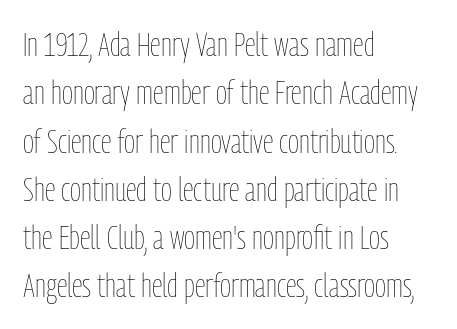
Q: Is the text bold? A: No.
Q: Is the text italic (slanted)? A: No, it is upright.
Q: Is the text underlined? A: No.
Q: How is the paragraph aligned? A: Left-aligned.
Q: Is the spacing between letters normal or unusually wide? A: Normal.
Q: Is the spacing between lines tight, normal or loose? A: Normal.
Q: Width (condensed, normal, or wide)? A: Condensed.
Q: Stroke contrast? A: Low.
Q: x-height? A: Medium.
Q: Monospaced? A: No.
